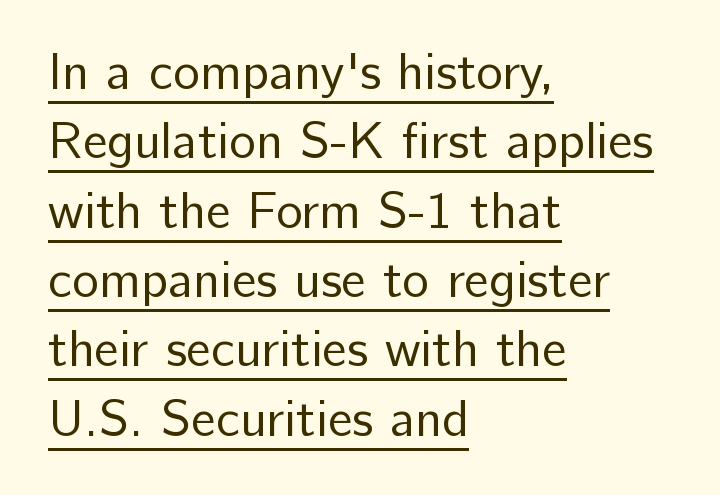
Reading down the block, your eye returns to a fixed left position each line. The rendering uses natural spacing where letterforms have individual widths. The passage shown is typeset with a sans-serif family. Characters follow at the spacing the type designer built in. This sample keeps an unexceptional amount of space between lines. The words here are underlined.
